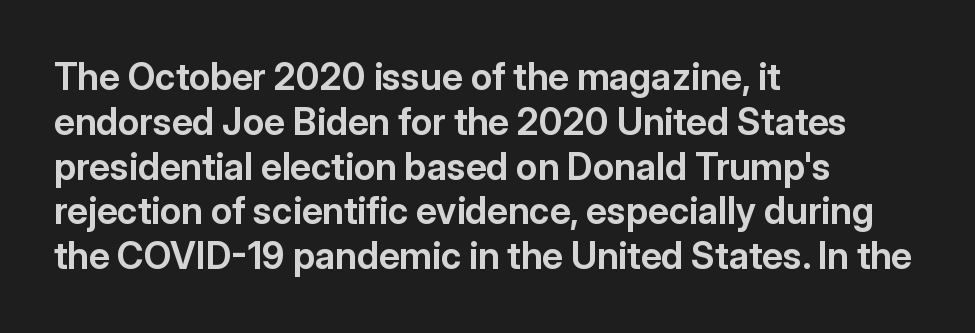
Note the varied advance widths — an 'i' is clearly narrower than an 'm'. Tall strokes in this sample are plumb rather than angled. The face used here is rendered with its standard letterfit. Which margin do the lines hug? The left one — the right edge is uneven. Each letter's strokes conclude bluntly, with no projecting serifs. Descender tails drop into unmarked territory.
